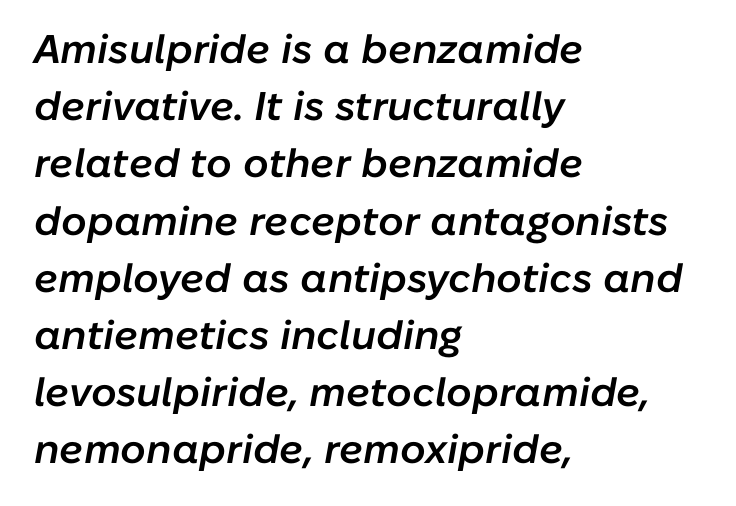
Q: Is the text bold? A: Semi-bold.
Q: Is the text italic (slanted)? A: Yes, it leans right by about 10 degrees.
Q: Is the text underlined? A: No.
Q: How is the paragraph aligned? A: Left-aligned.
Q: Is the spacing between letters normal or unusually wide? A: Normal.
Q: Is the spacing between lines tight, normal or loose? A: Normal.
Q: Width (condensed, normal, or wide)? A: Normal.
Q: Stroke contrast? A: Low.
Q: x-height? A: Medium.
Q: Monospaced? A: No.
